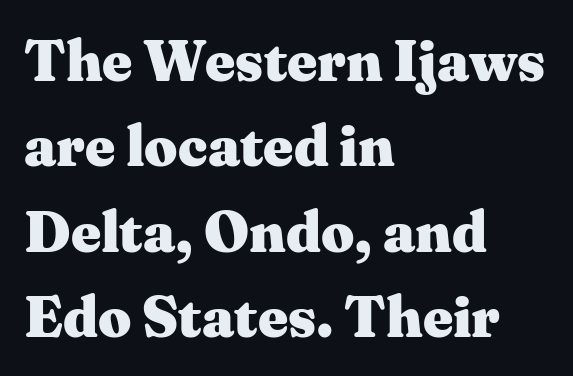
{"serif": "yes", "italic": "no", "bold": "yes", "weight": "heavy", "width": "wide", "stroke_contrast": "medium", "x_height": "medium", "monospaced": "no", "underline": "no", "align": "left", "line_spacing": "normal", "line_spacing_ratio": 1.47, "letter_spacing": "normal", "letter_spacing_em": 0.0, "glyph_px": 58}
